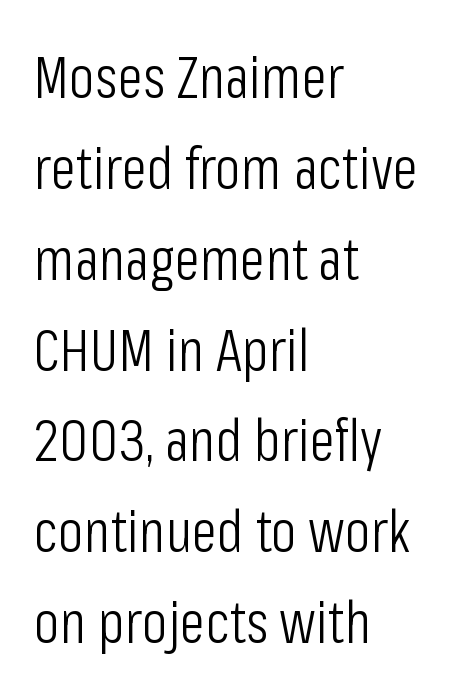
Stems here are at most as thick as an everyday book face. The lines sit at an ordinary, default distance from one another. Tracking here is standard; glyphs follow each other at the usual distance. Vertical strokes here are truly vertical. This rendering features lettering with no underline. Short and long lines alike share a common starting point at left.
